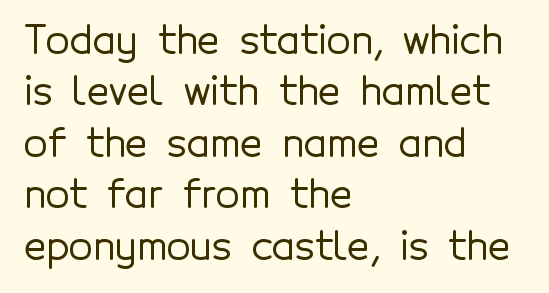
The image shows 39 px sans-serif type, upright; set left-aligned, normal line spacing (1.32x), normal letter spacing, not underlined; a medium x-height.
